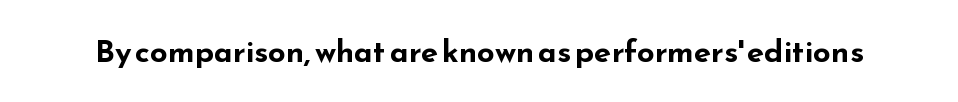
The typesetting leans heavy: a genuine bold. Compared with typical body copy, the letter spacing here is the same. This sample has the flowing, uneven cadence of proportional lettering. The baseline area is clear. The rendering shows plain stroke endings on the letterforms — a sans-serif design. This is the regular roman posture of the typeface.
